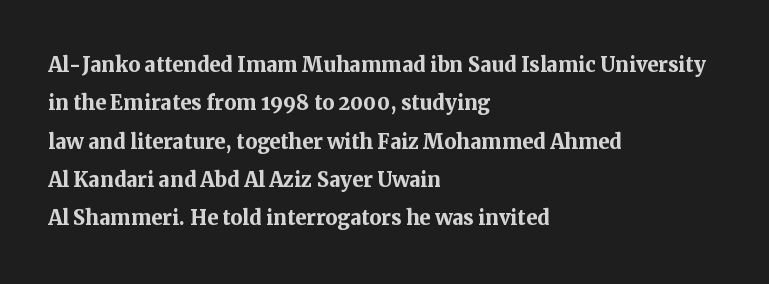
Glyph-to-glyph distance matches everyday printed text. Notice how thick the strokes are: this is what a full bold looks like. A normal amount of white space separates one row of letters from the next. Only glyphs here, with clear space below each row. Vertical strokes here are truly vertical.
